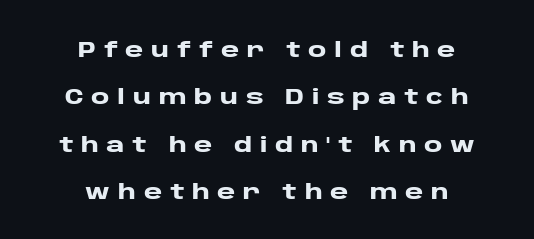
{"italic": "no", "bold": "yes", "underline": "no", "align": "center", "line_spacing": "loose", "line_spacing_ratio": 2.15, "letter_spacing": "wide", "letter_spacing_em": 0.35, "glyph_px": 22}
